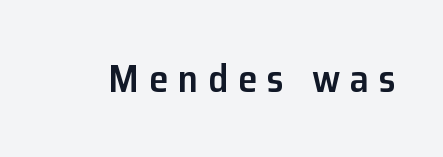
The passage shown is typed in a proportional face where columns would drift. Type style note: lacks serifs. In terms of weight, the rendering is demibold, just under bold. A bare baseline throughout the passage. Rendered with straight, roman letterforms.
